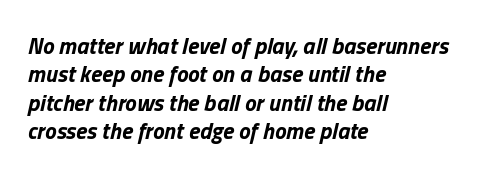
Layout note: lines flush left. The gaps between neighbouring characters are ordinary and unremarkable. Pretty heavy lettering here — definitely bold. The lettering tilts uniformly, giving the passage an italic look. Words float on clear page, feet unadorned.
